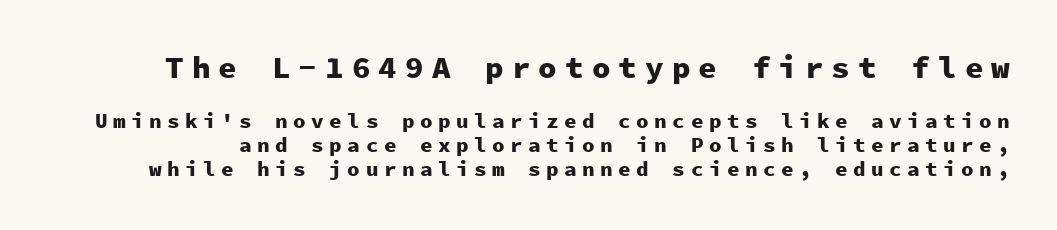
Q: Is the text bold? A: Yes.
Q: Is the text italic (slanted)? A: No, it is upright.
Q: Is the typeface a serif or a sans-serif typeface? A: Sans-serif.
Q: Is the text underlined? A: No.
Q: Is the spacing between letters normal or unusually wide? A: Unusually wide.
Q: Is the spacing between lines tight, normal or loose? A: Tight.
Q: Which block of text is set in a larger size, the first (top) or the second (bottom)? A: The first (top) one.
Q: Width (condensed, normal, or wide)? A: Normal.
Q: Stroke contrast? A: Low.
Q: x-height? A: Medium.
Q: Monospaced? A: Yes.
